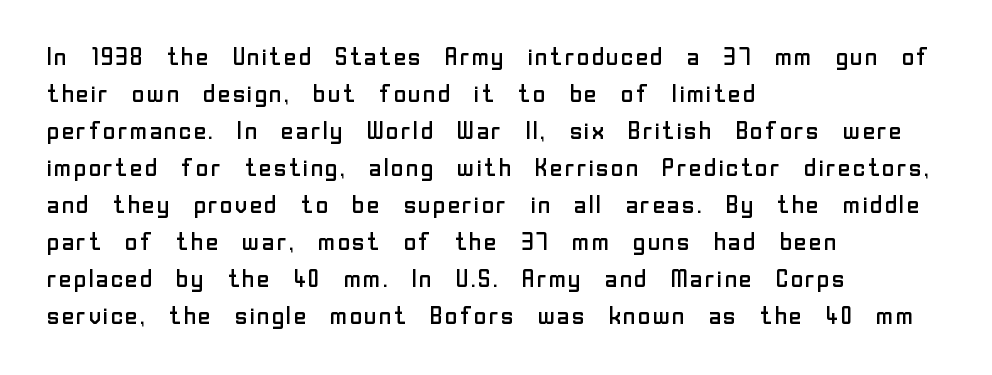
A typesetter would call this leading conventional body-copy spacing. Descender tails drop into unmarked territory. Visually the block forms a straight wall on the left and a jagged coastline on the right. Do the letters lean? They stand straight.
